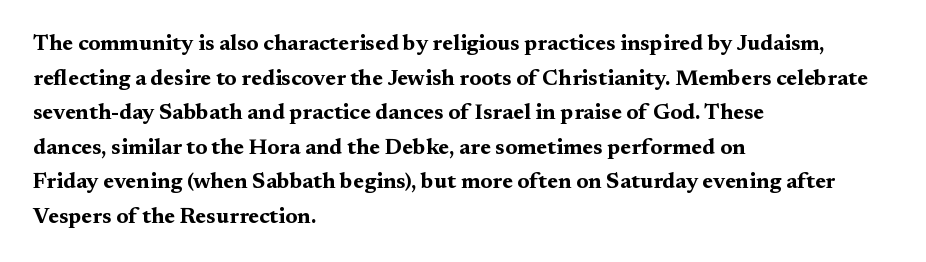
Q: Is the text bold? A: Yes.
Q: Is the text italic (slanted)? A: No, it is upright.
Q: Is the text underlined? A: No.
Q: How is the paragraph aligned? A: Left-aligned.
Q: Is the spacing between letters normal or unusually wide? A: Normal.
Q: Is the spacing between lines tight, normal or loose? A: Normal.
